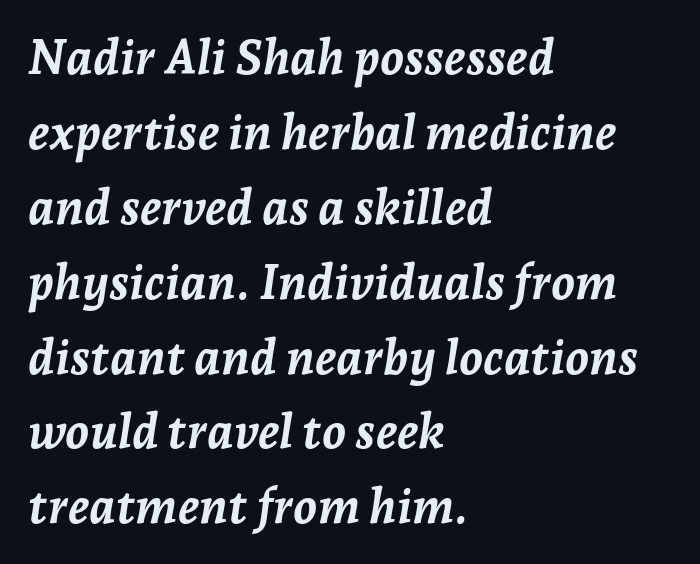
Q: Is the text bold? A: Yes.
Q: Is the text italic (slanted)? A: Yes, it leans right by about 7 degrees.
Q: Is the text underlined? A: No.
Q: How is the paragraph aligned? A: Left-aligned.
Q: Is the spacing between letters normal or unusually wide? A: Normal.
Q: Is the spacing between lines tight, normal or loose? A: Normal.
Q: Width (condensed, normal, or wide)? A: Normal.
Q: Stroke contrast? A: Low.
Q: x-height? A: Medium.
Q: Monospaced? A: No.
